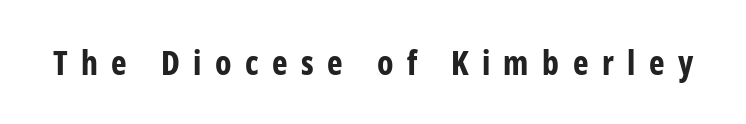
Strokes here are thick enough to call this a true bold. In terms of posture, this sample is upright. The space directly below the letters is spotless. Think of a printed novel: that variable character pitch is what you see here. What stands out about the letter spacing? Its width — letters are far apart.
